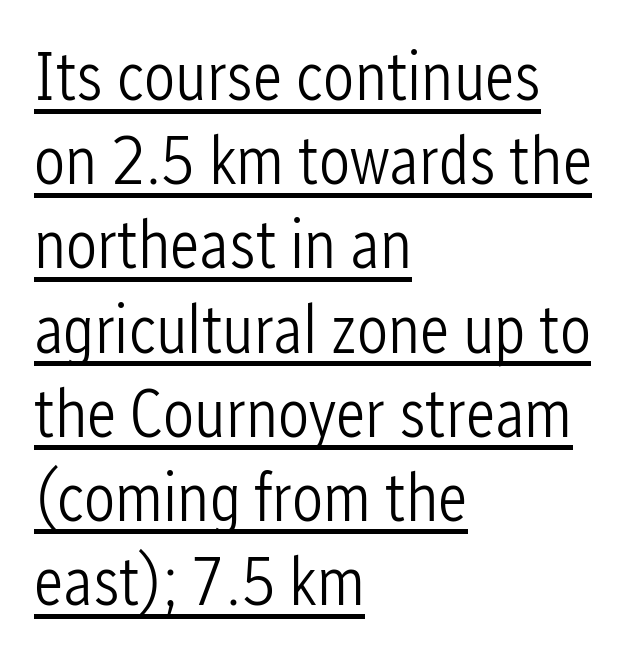
Ordinary non-slanted type is in use. Line starts are locked; line ends wander. To sum up the face: it is a sans, with no serifs. The letters advance in unequal steps, a hallmark of proportional type. Does extra space separate the letters? No, they use regular spacing. Weight: regular or lighter.
